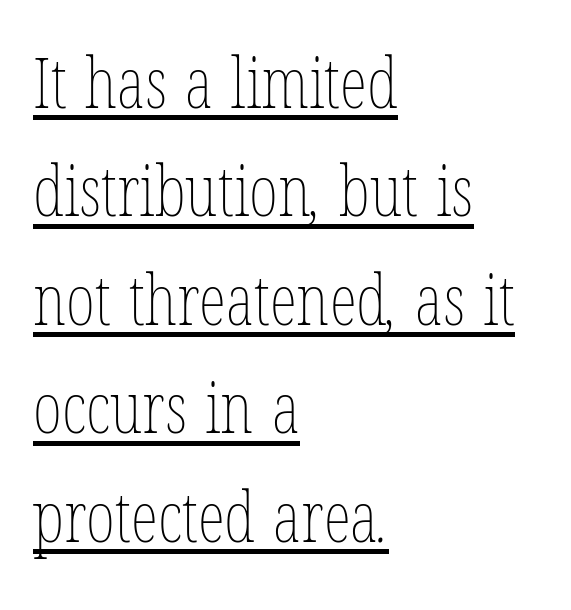
This block has exactly the height ordinary leading produces. The rendering uses natural spacing where letterforms have individual widths. Nothing unusual about the tracking: characters are spaced as the font intends. Line beginnings align vertically; line endings do not.
